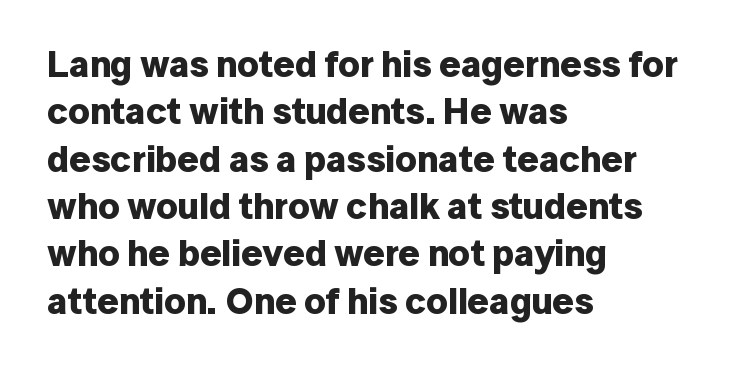
Q: Is the text bold? A: Yes.
Q: Is the text italic (slanted)? A: No, it is upright.
Q: Is the typeface a serif or a sans-serif typeface? A: Sans-serif.
Q: Is the text underlined? A: No.
Q: How is the paragraph aligned? A: Left-aligned.
Q: Is the spacing between letters normal or unusually wide? A: Normal.
Q: Is the spacing between lines tight, normal or loose? A: Normal.
Q: Width (condensed, normal, or wide)? A: Normal.
Q: Stroke contrast? A: Low.
Q: x-height? A: Medium.
Q: Monospaced? A: No.
